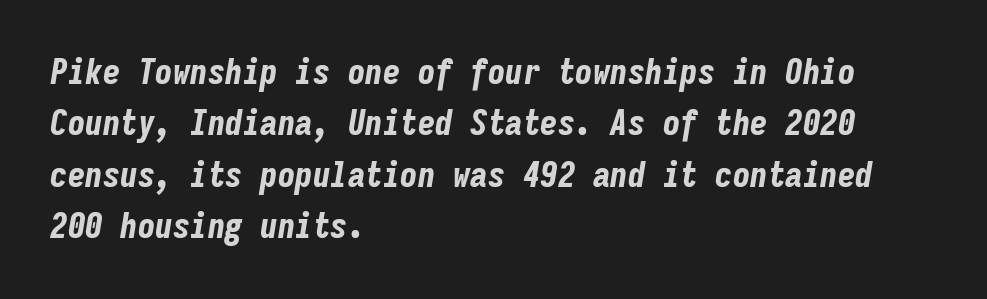
{"italic": "yes", "lean": "right", "slant_degrees": 9, "bold": "yes", "weight": "bold", "width": "condensed", "stroke_contrast": "low", "x_height": "medium", "monospaced": "yes", "underline": "no", "align": "left", "line_spacing": "normal", "line_spacing_ratio": 1.47, "letter_spacing": "normal", "letter_spacing_em": 0.0, "glyph_px": 35}
